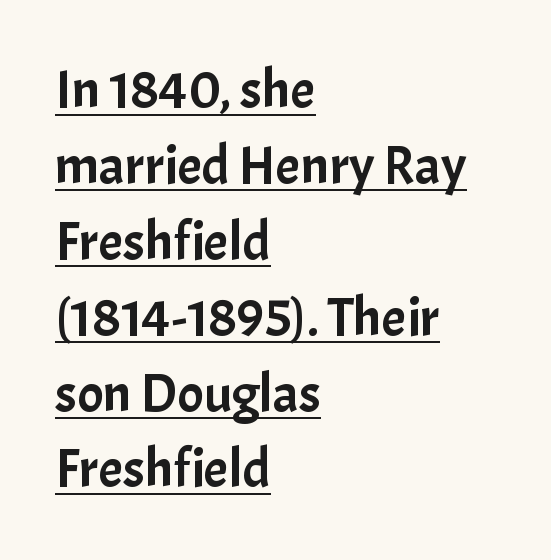
Q: Is the text italic (slanted)? A: No, it is upright.
Q: Is the typeface a serif or a sans-serif typeface? A: Sans-serif.
Q: Is the text underlined? A: Yes.
Q: How is the paragraph aligned? A: Left-aligned.
Q: Is the spacing between letters normal or unusually wide? A: Normal.
Q: Is the spacing between lines tight, normal or loose? A: Normal.
Q: Width (condensed, normal, or wide)? A: Normal.
Q: Stroke contrast? A: Low.
Q: x-height? A: Medium.
Q: Monospaced? A: No.
